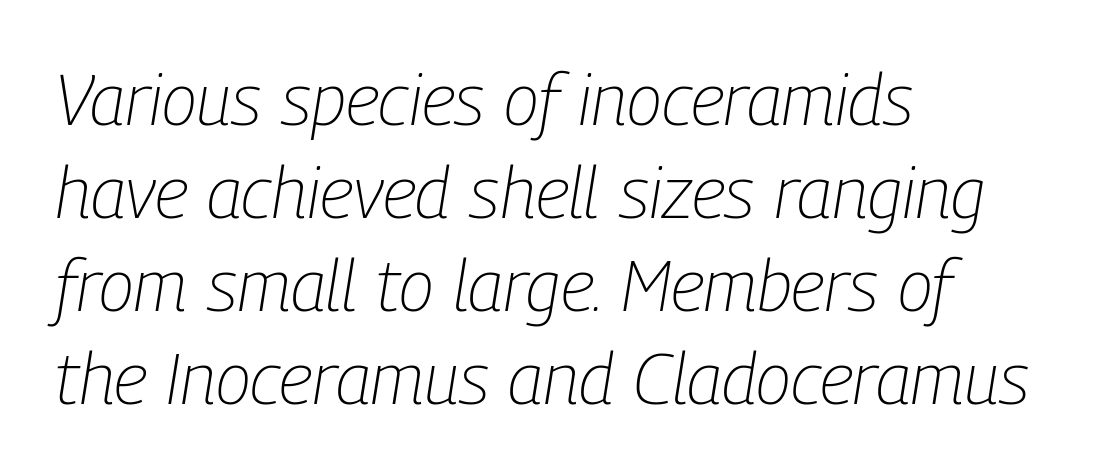
{"italic": "yes", "lean": "right", "slant_degrees": 9, "bold": "no", "weight": "light", "width": "condensed", "stroke_contrast": "low", "x_height": "medium", "monospaced": "no", "underline": "no", "align": "left", "line_spacing": "normal", "line_spacing_ratio": 1.29, "letter_spacing": "normal", "letter_spacing_em": 0.0, "glyph_px": 72}
